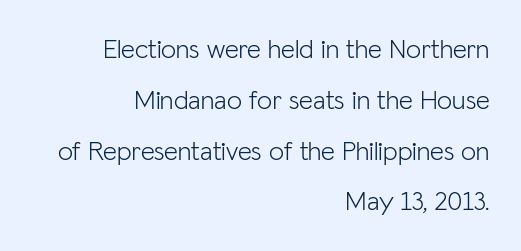
Do the letters lean? They stand straight. A typesetter would call this zero additional tracking. The setting favours the right margin, as signatures and pull-quotes sometimes do. The cut favours lightness, reaching ordinary text weight at its darkest. Bare-footed words on every line.
